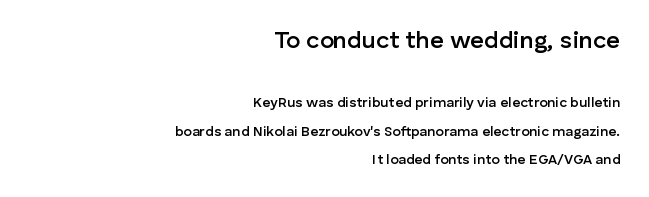
The block of text is sparse from top to bottom, with ample space between rows. The glyphs are unaccompanied by any horizontal stroke below them. Posture: upright roman. The horizontal fit of the characters is conventional and even. The glyphs have the mass of a demibold cut, below bold.
